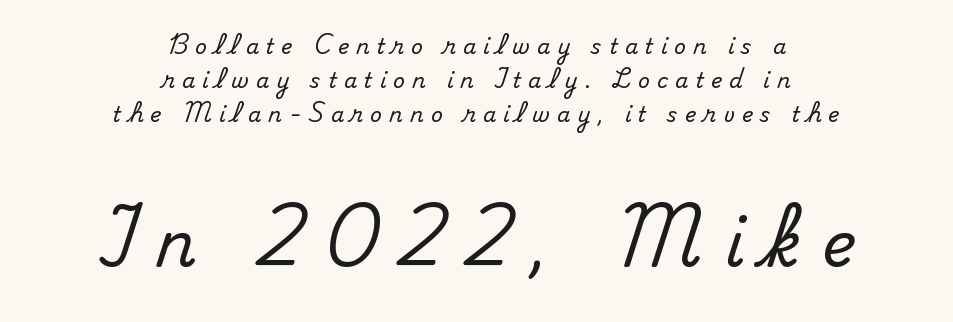
The strip under each line holds only bare page. The tracking reads as deliberately expanded to a designer's eye. Each letter's strokes conclude with small projecting serifs. Does the bottom block carry the larger type? Yes, it does.
